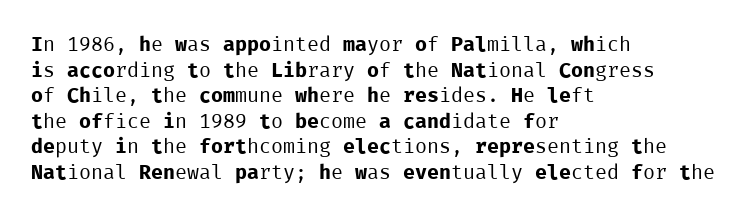
The weight would be labelled regular, book, light, or lighter still. Tall strokes in this sample are plumb rather than angled. These lines stack with their left ends in a neat column. Unmarked baselines from the first word to the last. Regular leading. A typesetter would call this zero additional tracking.
